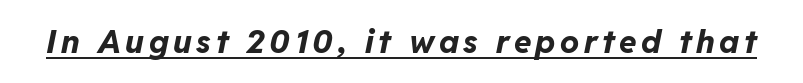
Note the varied advance widths — an 'i' is clearly narrower than an 'm'. The typesetting leans heavy: a genuine bold. Tall strokes in this sample are angled rather than plumb. The rendering uses the underline text-decoration.
